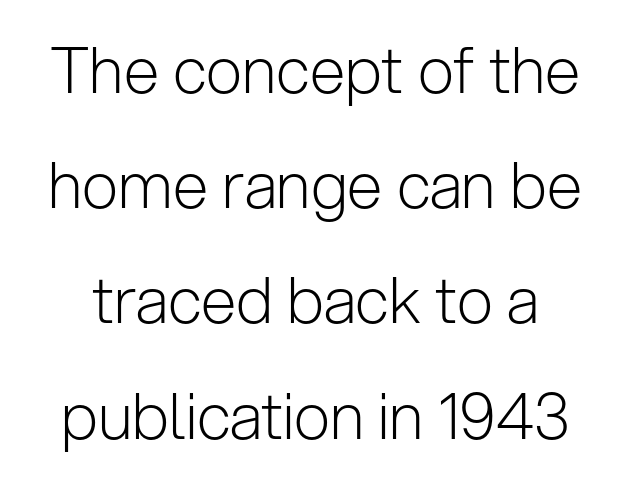
The glyphs in this specimen are sans serif. Ordinary non-slanted type is in use. Caption: standard tracking, unaltered. This sample has the flowing, uneven cadence of proportional lettering.
